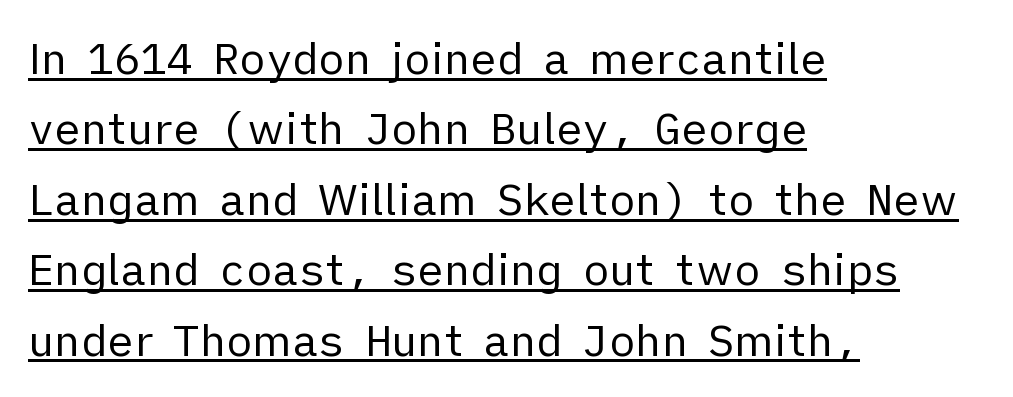
The image shows 44 px regular-weight sans-serif type, upright; set left-aligned, normal line spacing (1.6x), normal letter spacing, underlined; low stroke contrast and a medium x-height.
